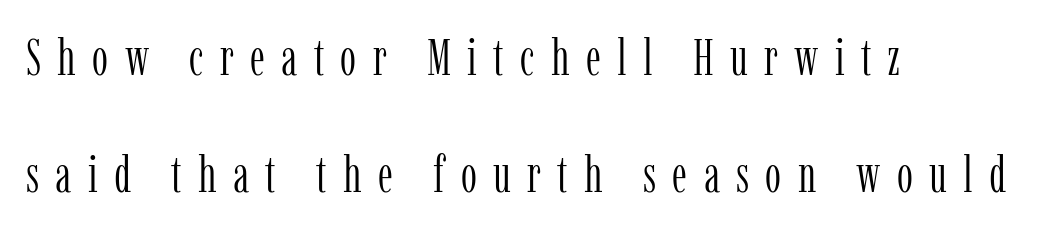
{"serif": "yes", "italic": "no", "bold": "no", "weight": "light", "width": "condensed", "stroke_contrast": "low", "x_height": "medium", "monospaced": "no", "underline": "no", "align": "left", "line_spacing": "loose", "line_spacing_ratio": 2.29, "letter_spacing": "wide", "letter_spacing_em": 0.32, "glyph_px": 51}
